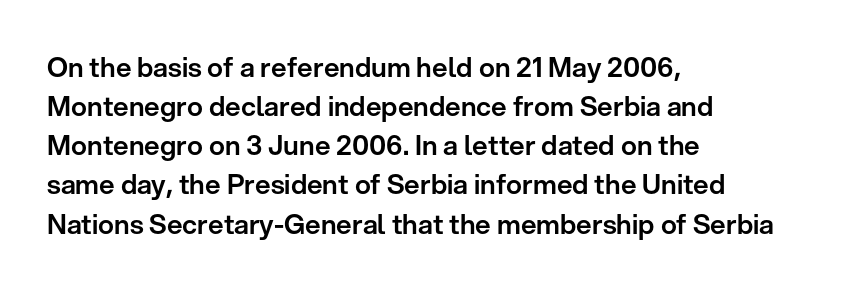
Evenly set lines give the paragraph a standard silhouette. What stands out about the letter spacing? Nothing — it is the standard amount. Glance below the letters and you will spot only blank space. The compositor pushed each line to the left boundary. The axis of the letterforms is exactly vertical.
